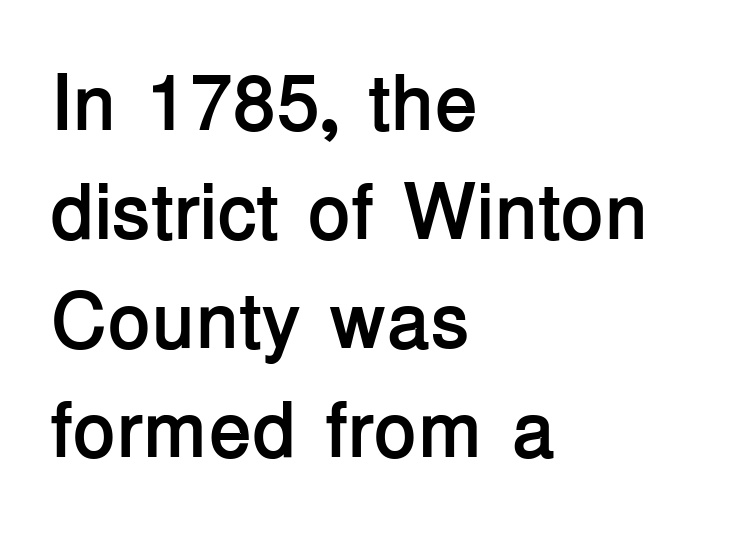
The image shows 79 px semibold sans-serif type, upright; set left-aligned, normal line spacing (1.38x), normal letter spacing, not underlined; low stroke contrast and a medium x-height.
